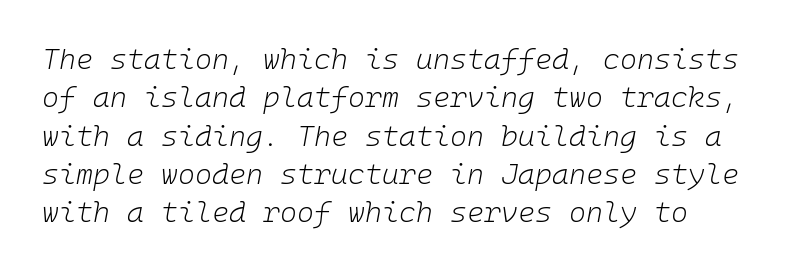
Interline gaps are of average width in this sample. The passage shown is typed in a monospace face where columns stay perfectly aligned. Is the type slanted? Yes — the strokes lean at a clear angle. Compared with a centered layout, this one pins lines to the left instead. You could call the tracking neutral — neither tight nor loose.
